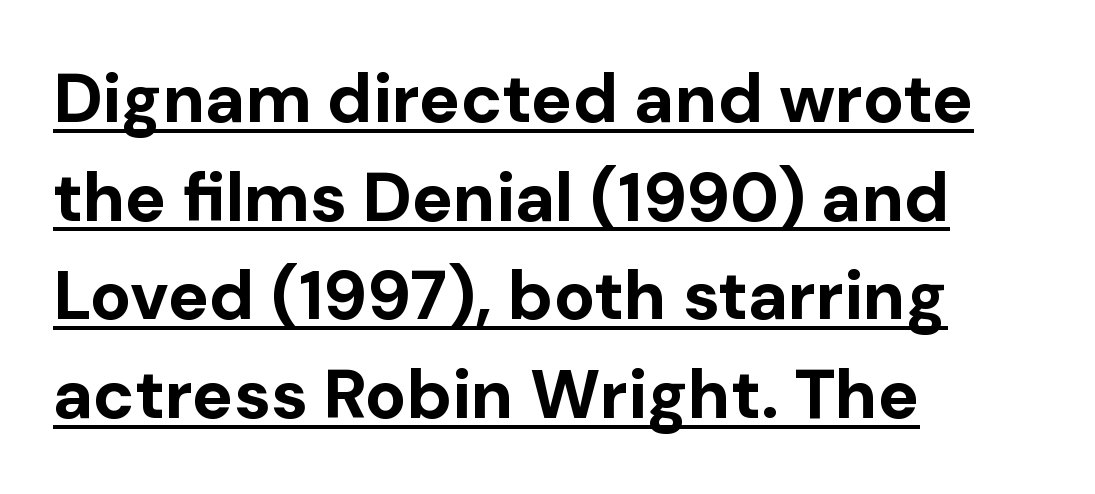
Q: Is the text bold? A: Yes.
Q: Is the text italic (slanted)? A: No, it is upright.
Q: Is the typeface a serif or a sans-serif typeface? A: Sans-serif.
Q: Is the text underlined? A: Yes.
Q: How is the paragraph aligned? A: Left-aligned.
Q: Is the spacing between letters normal or unusually wide? A: Normal.
Q: Is the spacing between lines tight, normal or loose? A: Normal.
Q: Width (condensed, normal, or wide)? A: Normal.
Q: Stroke contrast? A: Low.
Q: x-height? A: Medium.
Q: Monospaced? A: No.
